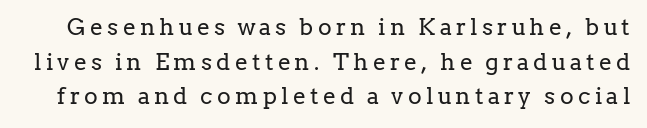
The image shows 23 px text type, upright; set normal line spacing (1.51x), not underlined.
